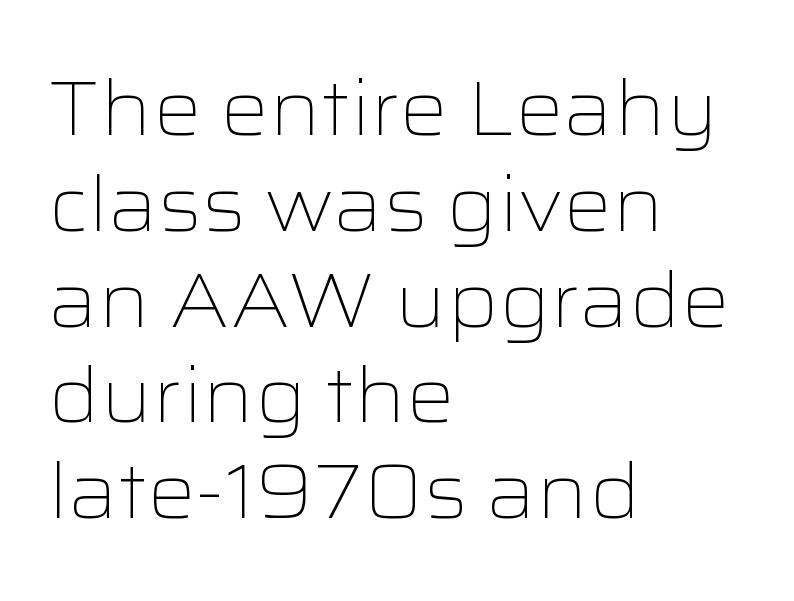
{"serif": "no", "italic": "no", "bold": "no", "weight": "light", "width": "wide", "stroke_contrast": "low", "x_height": "medium", "monospaced": "no", "underline": "no", "align": "left", "line_spacing": "normal", "line_spacing_ratio": 1.26, "letter_spacing": "normal", "letter_spacing_em": 0.0, "glyph_px": 76}
